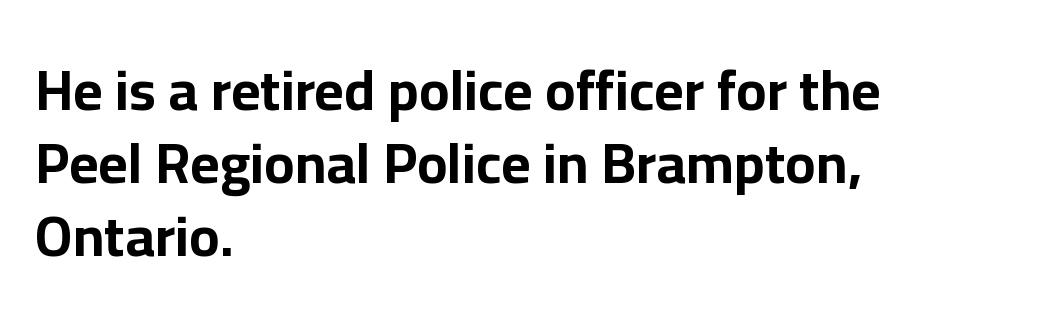
Q: Is the text bold? A: Yes.
Q: Is the text italic (slanted)? A: No, it is upright.
Q: Is the typeface a serif or a sans-serif typeface? A: Sans-serif.
Q: Is the text underlined? A: No.
Q: How is the paragraph aligned? A: Left-aligned.
Q: Is the spacing between letters normal or unusually wide? A: Normal.
Q: Is the spacing between lines tight, normal or loose? A: Normal.
Q: Width (condensed, normal, or wide)? A: Normal.
Q: Stroke contrast? A: Low.
Q: x-height? A: Medium.
Q: Monospaced? A: No.
